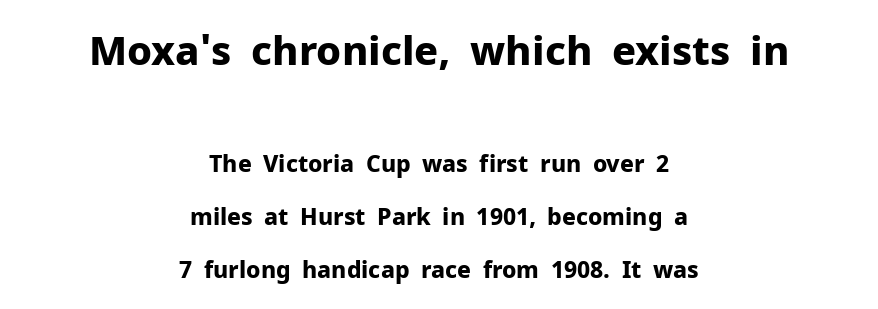
{"serif": "no", "italic": "no", "bold": "yes", "weight": "bold", "width": "normal", "stroke_contrast": "low", "x_height": "medium", "monospaced": "no", "underline": "no", "align": "center", "line_spacing": "loose", "line_spacing_ratio": 2.3, "letter_spacing": "normal", "letter_spacing_em": 0.0, "larger_block": "first", "size_ratio": 1.74, "glyph_px": 40}
